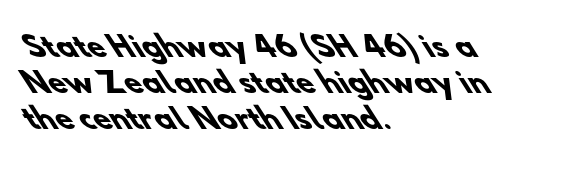
This sample has the flowing, uneven cadence of proportional lettering. Which margin do the lines hug? The left one — the right edge is uneven. Whoever set this chose a conventional vertical rhythm. Bold? Absolutely — the strokes are thick and heavy. Nobody drew a line under any word here. Each word holds together tightly as a unit, with standard inter-letter gaps.
